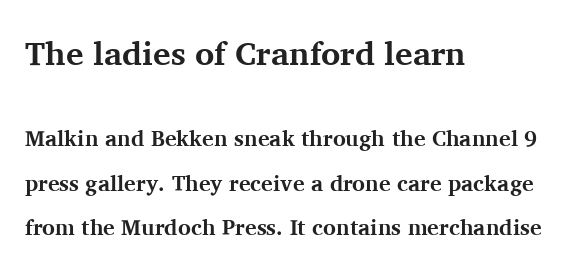
Q: Is the text bold? A: Yes.
Q: Is the text italic (slanted)? A: No, it is upright.
Q: Is the typeface a serif or a sans-serif typeface? A: Serif.
Q: Is the text underlined? A: No.
Q: How is the paragraph aligned? A: Left-aligned.
Q: Is the spacing between letters normal or unusually wide? A: Normal.
Q: Is the spacing between lines tight, normal or loose? A: Loose.
Q: Which block of text is set in a larger size, the first (top) or the second (bottom)? A: The first (top) one.
Q: Width (condensed, normal, or wide)? A: Normal.
Q: Stroke contrast? A: Medium.
Q: x-height? A: Medium.
Q: Monospaced? A: No.
